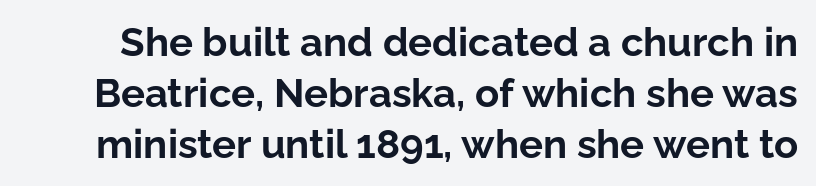
{"serif": "no", "italic": "no", "bold": "yes", "weight": "bold", "width": "normal", "stroke_contrast": "low", "x_height": "medium", "monospaced": "no", "underline": "no", "line_spacing": "normal", "line_spacing_ratio": 1.27, "letter_spacing": "normal", "letter_spacing_em": 0.0, "glyph_px": 40}
